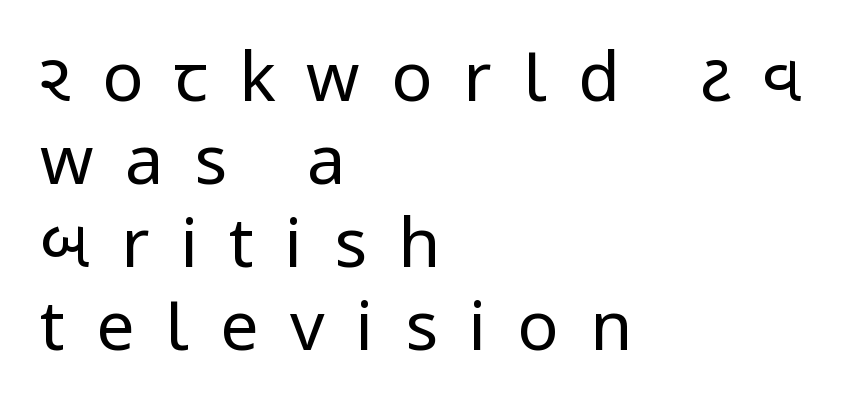
The typeface has the unassuming heft of standard copy or less. The type sits square on the baseline with zero lean. Does the copy run flush right? No — it runs flush left. These lines are rendered in a variable-pitch font. What stands out about the letter spacing? Its width — letters are far apart.
